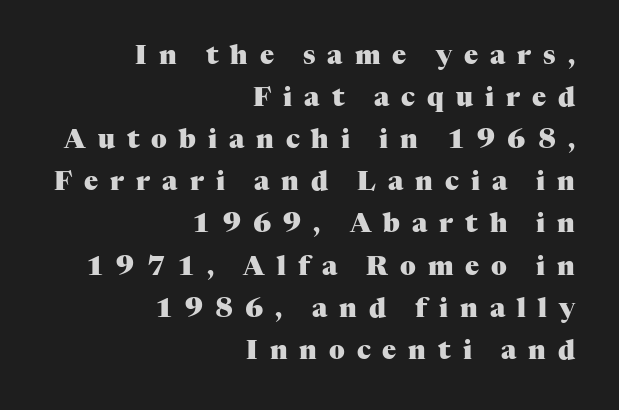
The image shows 26 px bold type, upright; set right-aligned, normal line spacing (1.62x), unusually wide letter spacing (+0.46 em), not underlined.
